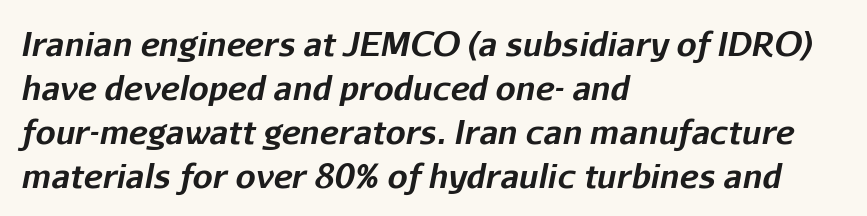
Q: Is the text bold? A: Yes.
Q: Is the text italic (slanted)? A: Yes, it leans right by about 11 degrees.
Q: Is the text underlined? A: No.
Q: How is the paragraph aligned? A: Left-aligned.
Q: Is the spacing between letters normal or unusually wide? A: Normal.
Q: Is the spacing between lines tight, normal or loose? A: Normal.
Q: Width (condensed, normal, or wide)? A: Normal.
Q: Stroke contrast? A: Low.
Q: x-height? A: Medium.
Q: Monospaced? A: No.
